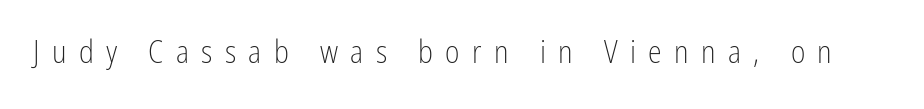
{"serif": "no", "italic": "no", "bold": "no", "weight": "light", "width": "condensed", "stroke_contrast": "low", "x_height": "medium", "monospaced": "no", "underline": "no", "letter_spacing": "wide", "letter_spacing_em": 0.4, "glyph_px": 31}
